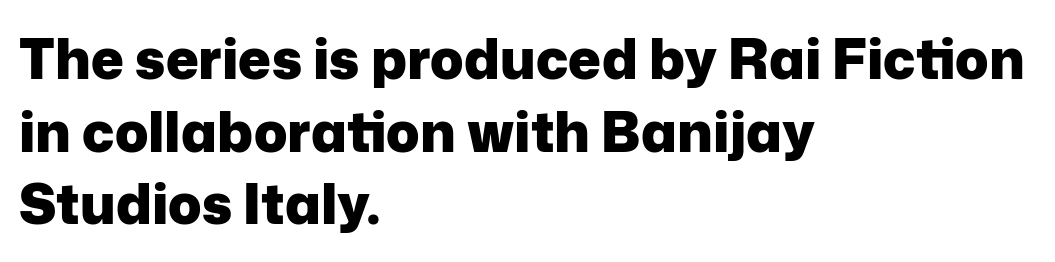
When letters stand straight like this, we call the style roman or upright. Varying glyph widths throughout — classic text-font behaviour. The string is rendered with underlining switched off. In terms of letterspacing, this is plain default setting.
